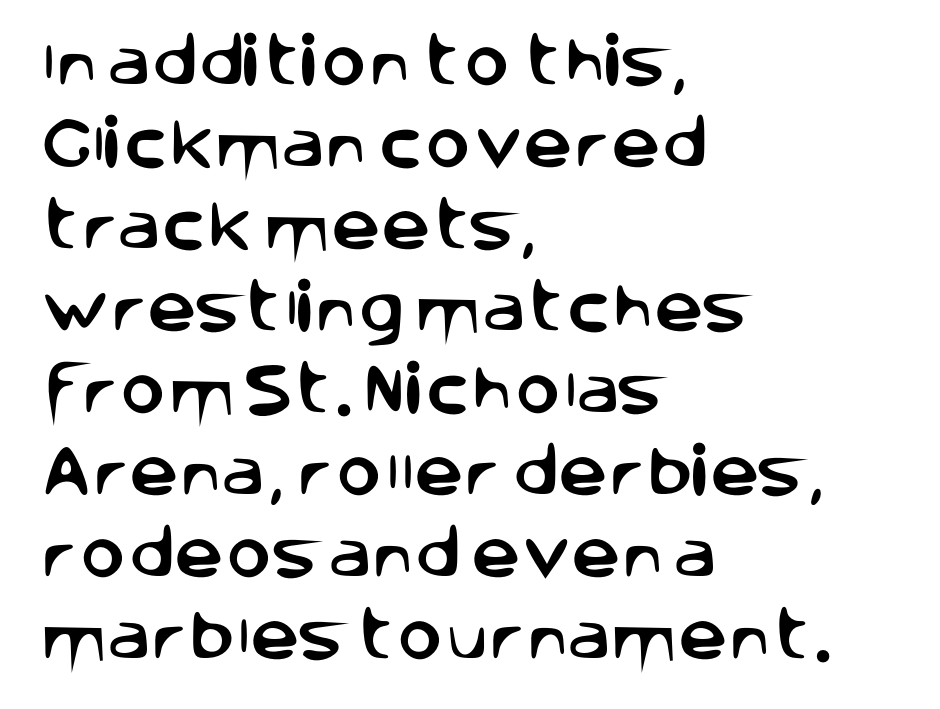
The image shows 55 px sans-serif type, upright; set left-aligned, normal line spacing (1.49x), normal letter spacing, not underlined; low stroke contrast and a large x-height.
